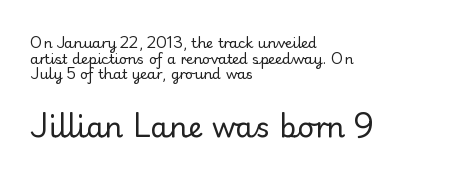
The image shows 29 px regular-weight serif type, upright; set left-aligned, tight line spacing (1.12x), normal letter spacing, not underlined; the second (bottom) block is 2.07x larger; low stroke contrast and a small x-height.
